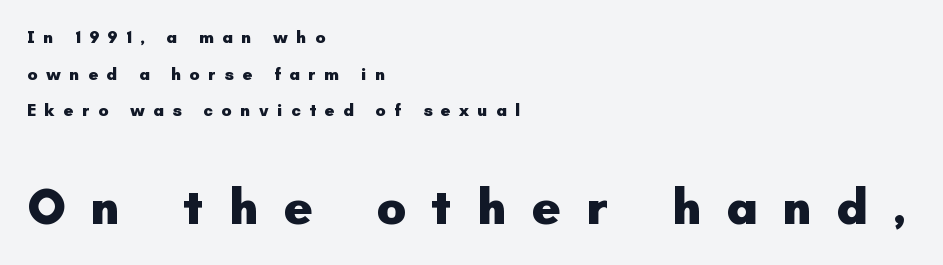
Q: Is the text bold? A: Yes.
Q: Is the text italic (slanted)? A: No, it is upright.
Q: Is the typeface a serif or a sans-serif typeface? A: Sans-serif.
Q: Is the text underlined? A: No.
Q: How is the paragraph aligned? A: Left-aligned.
Q: Is the spacing between letters normal or unusually wide? A: Unusually wide.
Q: Is the spacing between lines tight, normal or loose? A: Loose.
Q: Which block of text is set in a larger size, the first (top) or the second (bottom)? A: The second (bottom) one.
Q: Width (condensed, normal, or wide)? A: Normal.
Q: Stroke contrast? A: Low.
Q: x-height? A: Small.
Q: Monospaced? A: No.
